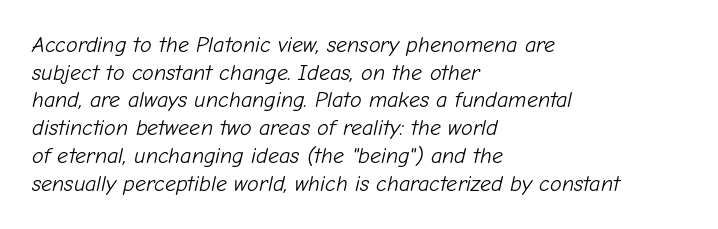
{"italic": "yes", "lean": "right", "slant_degrees": 12, "bold": "no", "underline": "no", "align": "left", "line_spacing": "normal", "line_spacing_ratio": 1.26, "letter_spacing": "normal", "letter_spacing_em": 0.0, "glyph_px": 22}
